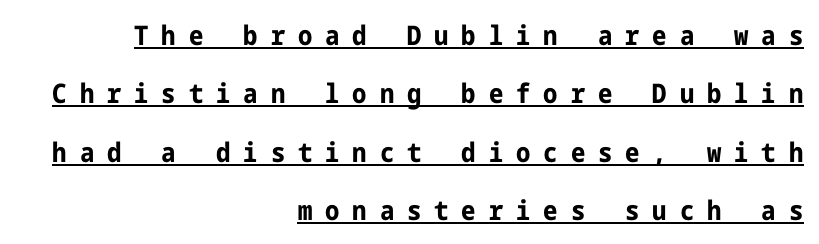
The image shows 27 px bold type, upright; set right-aligned, loose line spacing (2.16x), unusually wide letter spacing (+0.48 em), underlined.
